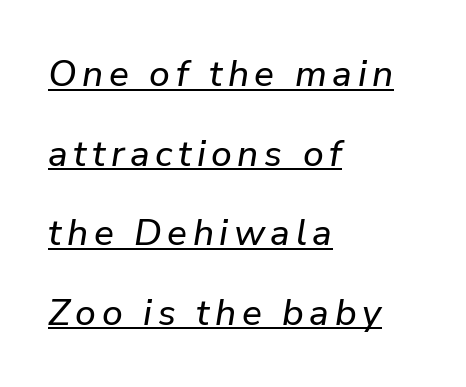
Q: Is the text italic (slanted)? A: Yes, it leans right by about 9 degrees.
Q: Is the text underlined? A: Yes.
Q: How is the paragraph aligned? A: Left-aligned.
Q: Is the spacing between lines tight, normal or loose? A: Loose.
Q: Width (condensed, normal, or wide)? A: Normal.
Q: Stroke contrast? A: Low.
Q: x-height? A: Medium.
Q: Monospaced? A: No.
